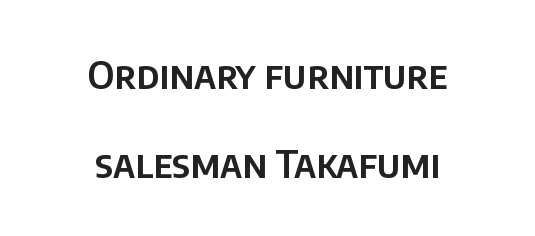
Q: Is the text italic (slanted)? A: No, it is upright.
Q: Is the typeface a serif or a sans-serif typeface? A: Sans-serif.
Q: Is the text underlined? A: No.
Q: How is the paragraph aligned? A: Centered.
Q: Is the spacing between letters normal or unusually wide? A: Normal.
Q: Is the spacing between lines tight, normal or loose? A: Loose.
Q: Width (condensed, normal, or wide)? A: Normal.
Q: Stroke contrast? A: Low.
Q: x-height? A: Large.
Q: Monospaced? A: No.
